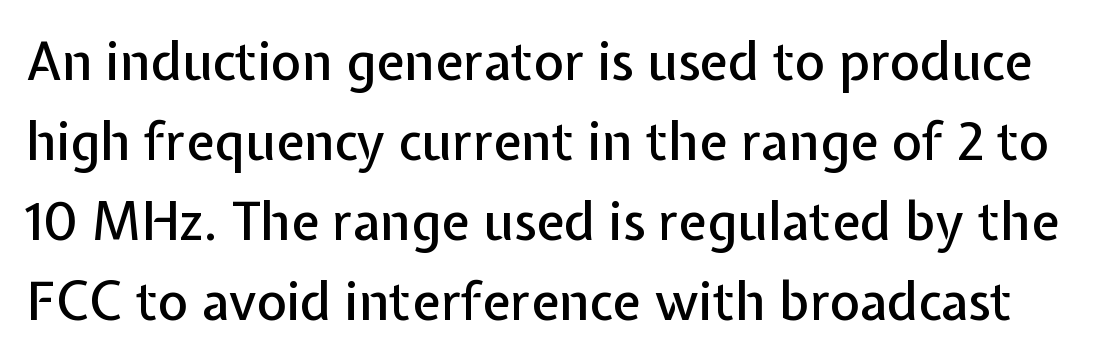
{"serif": "no", "italic": "no", "width": "normal", "stroke_contrast": "low", "x_height": "medium", "monospaced": "no", "underline": "no", "line_spacing": "normal", "line_spacing_ratio": 1.54, "letter_spacing": "normal", "letter_spacing_em": 0.0, "glyph_px": 52}
